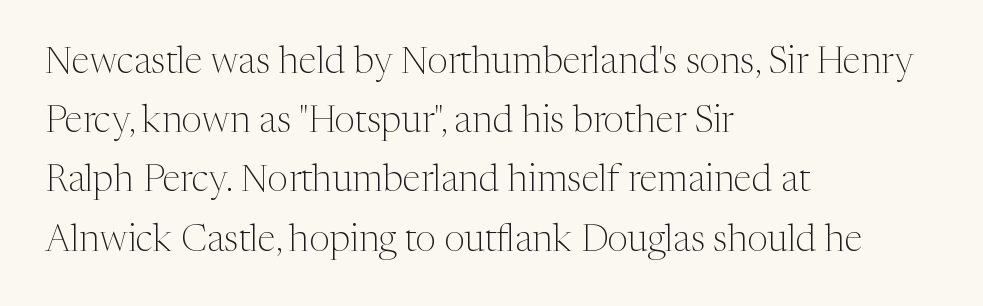
Spacing verdict: proportional, widths tailored to each character. Students, note that the glyphs here touch the page at normal intervals. These lines are set flush left with a ragged right edge. The zone under the glyphs is completely vacant.
